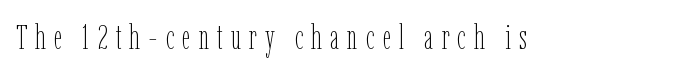
Q: Is the text bold? A: No.
Q: Is the text italic (slanted)? A: No, it is upright.
Q: Is the text underlined? A: No.
Q: Is the spacing between letters normal or unusually wide? A: Unusually wide.
Q: Width (condensed, normal, or wide)? A: Condensed.
Q: Stroke contrast? A: Low.
Q: x-height? A: Medium.
Q: Monospaced? A: No.
